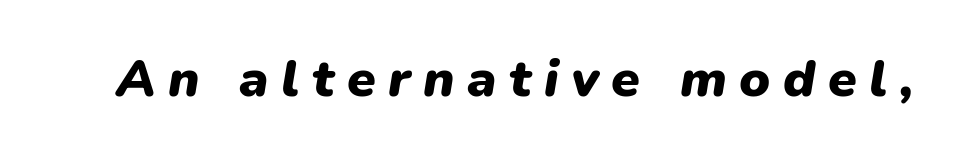
Q: Is the text bold? A: Yes.
Q: Is the text italic (slanted)? A: Yes, it leans right by about 9 degrees.
Q: Is the text underlined? A: No.
Q: Is the spacing between letters normal or unusually wide? A: Unusually wide.
Q: Width (condensed, normal, or wide)? A: Normal.
Q: Stroke contrast? A: Low.
Q: x-height? A: Medium.
Q: Monospaced? A: No.
